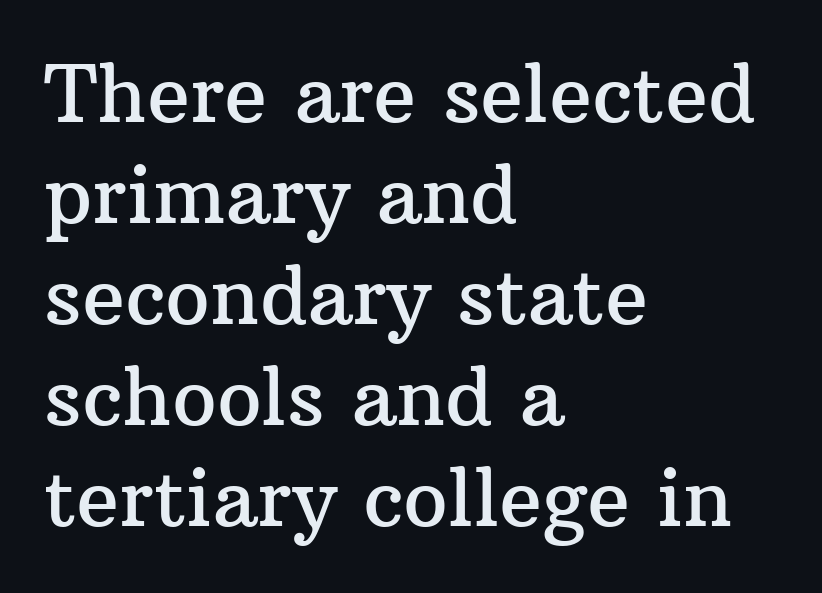
The image shows 79 px serif type, upright; set left-aligned, normal line spacing (1.28x), normal letter spacing, not underlined; medium stroke contrast and a medium x-height.
